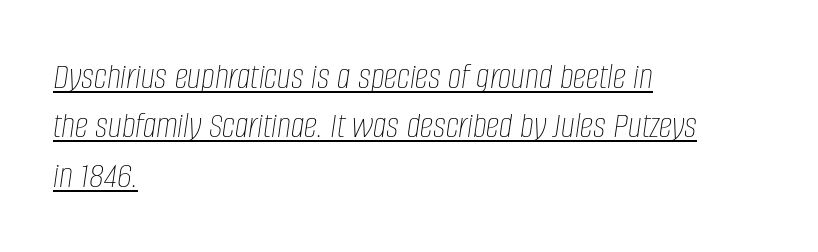
The image shows 38 px thin, condensed type, italic (leaning right); set left-aligned, normal line spacing (1.3x), normal letter spacing, underlined; low stroke contrast and a large x-height.
